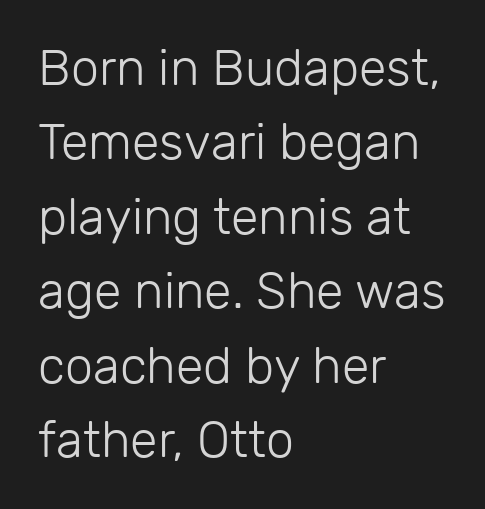
Vertical spacing — default. Quick note: underline off. Italic: no, the glyphs are upright roman. A light-to-regular cut is what we see here.
